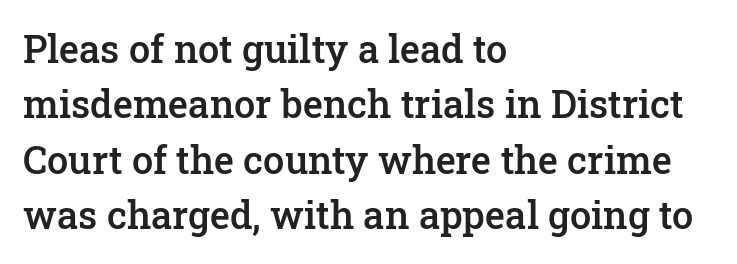
The image shows 38 px semibold serif type, upright; set left-aligned, normal line spacing (1.46x), normal letter spacing, not underlined; low stroke contrast and a medium x-height.
